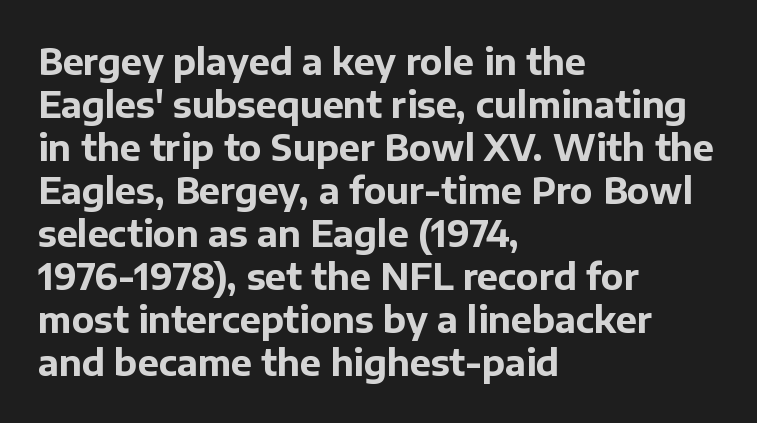
{"serif": "no", "italic": "no", "bold": "yes", "weight": "bold", "width": "normal", "stroke_contrast": "low", "x_height": "medium", "monospaced": "no", "underline": "no", "align": "left", "line_spacing_ratio": 1.23, "letter_spacing": "normal", "letter_spacing_em": 0.0, "glyph_px": 35}
